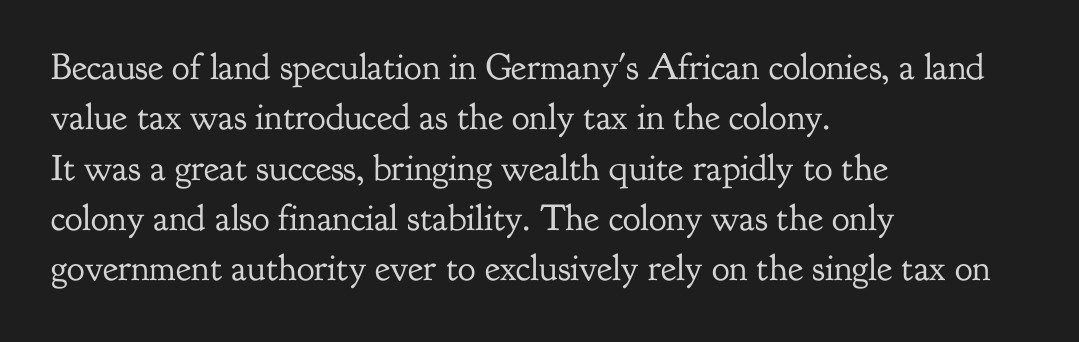
This sample uses an upright cut, with every glyph sitting square on the baseline. Little horizontal feet cap the strokes, marking this as serif type. Horizontal alignment here is leftward, the default for most running prose. The rendering keeps characters at their native spacing. Line spacing here is normal.
